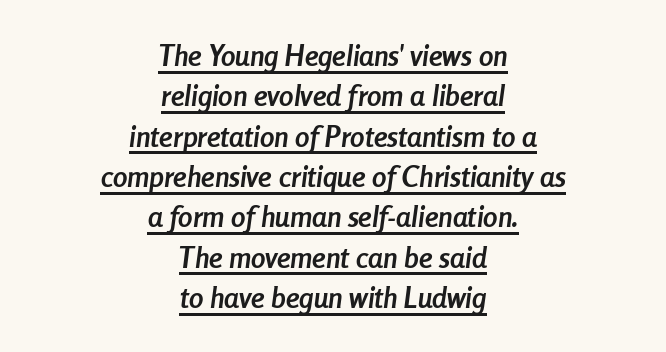
Q: Is the text bold? A: Yes.
Q: Is the text italic (slanted)? A: Yes, it leans right by about 8 degrees.
Q: Is the text underlined? A: Yes.
Q: How is the paragraph aligned? A: Centered.
Q: Is the spacing between letters normal or unusually wide? A: Normal.
Q: Is the spacing between lines tight, normal or loose? A: Normal.
Q: Width (condensed, normal, or wide)? A: Condensed.
Q: Stroke contrast? A: Low.
Q: x-height? A: Medium.
Q: Monospaced? A: No.
